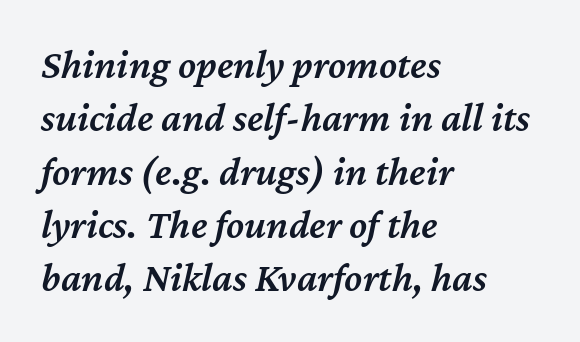
As a designer I'd log this as weight 600, semibold. The passage shown is typed in a proportional face where columns would drift. The rows are spaced the way most documents space them. The text block is weighted toward the left margin, trailing off unevenly rightward. When letters slant like this, we call the style italic.
